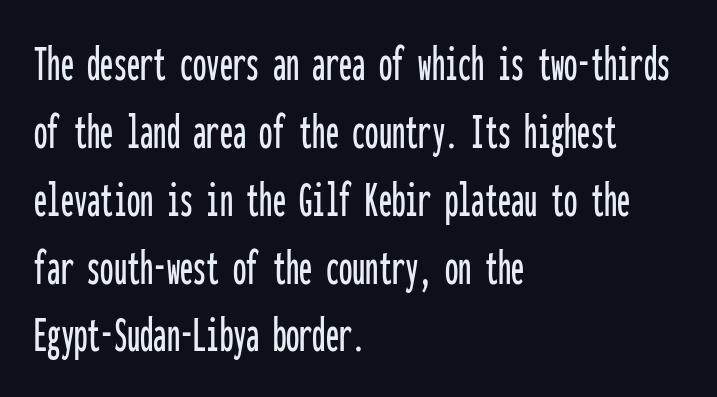
Regarding serifs, this sample does without them. Looks like terminal output: every glyph gets an equal slot. Does the leading feel generous? No, just average. Descenders hang freely into open space.
